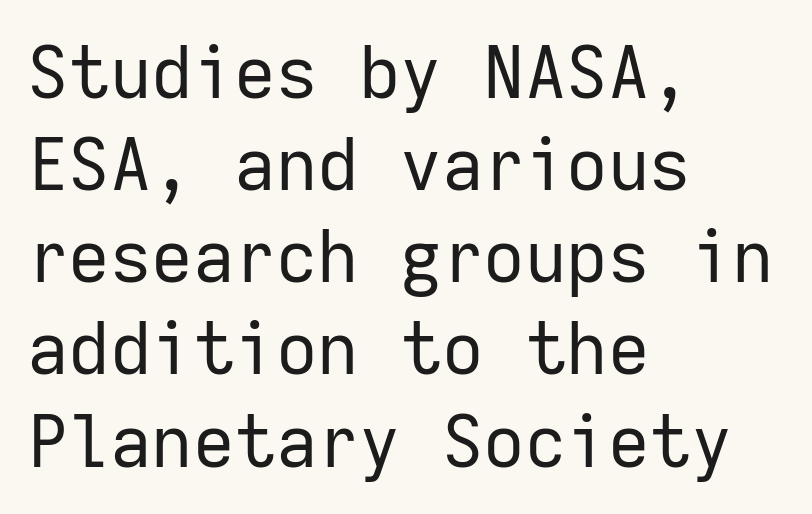
Monospaced: the letters line up in strict vertical columns. Unlike a traditional serif, this face leaves its strokes unadorned. The text block is weighted toward the left margin, trailing off unevenly rightward. No extra tracking has been applied to these lines.
